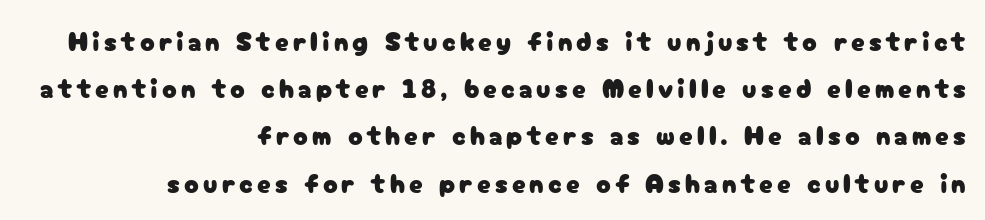
Just letters on the line, the space beneath them empty. Each line ends at the same right margin while the left side varies. If you drew a line through each stem, it would be perfectly vertical.
